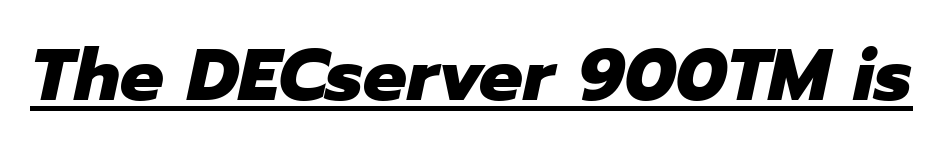
Q: Is the text bold? A: Yes.
Q: Is the text italic (slanted)? A: Yes, it leans right by about 12 degrees.
Q: Is the text underlined? A: Yes.
Q: Is the spacing between letters normal or unusually wide? A: Normal.
Q: Width (condensed, normal, or wide)? A: Normal.
Q: Stroke contrast? A: Low.
Q: x-height? A: Medium.
Q: Monospaced? A: No.
